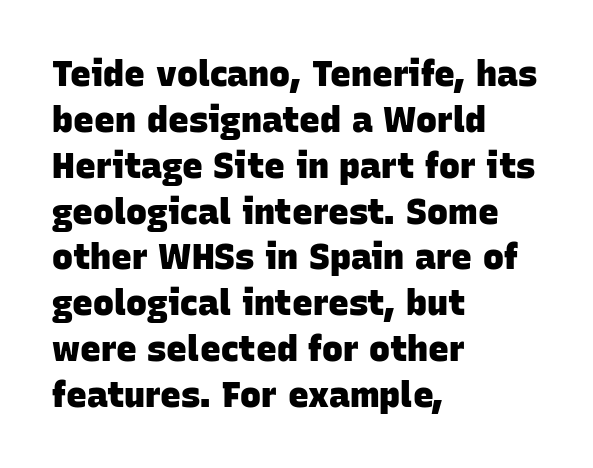
Q: Is the text bold? A: Yes.
Q: Is the typeface a serif or a sans-serif typeface? A: Sans-serif.
Q: Is the text underlined? A: No.
Q: How is the paragraph aligned? A: Left-aligned.
Q: Is the spacing between letters normal or unusually wide? A: Normal.
Q: Is the spacing between lines tight, normal or loose? A: Normal.
Q: Width (condensed, normal, or wide)? A: Normal.
Q: Stroke contrast? A: Low.
Q: x-height? A: Large.
Q: Monospaced? A: No.
